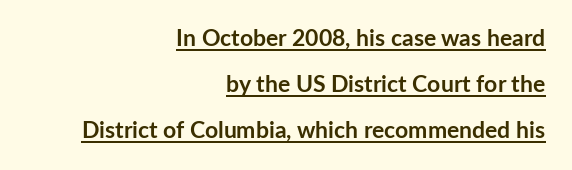
{"italic": "no", "bold": "yes", "underline": "yes", "align": "right", "line_spacing": "loose", "line_spacing_ratio": 1.99, "letter_spacing": "normal", "letter_spacing_em": 0.0, "glyph_px": 23}
